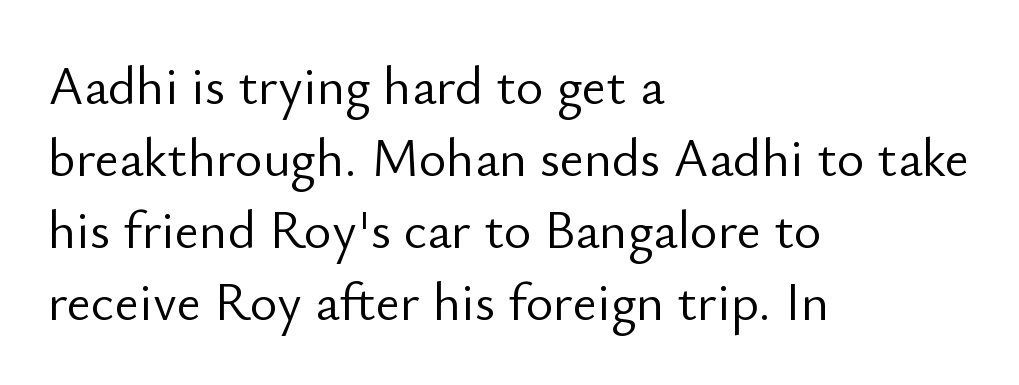
{"serif": "no", "italic": "no", "bold": "no", "weight": "light", "width": "normal", "stroke_contrast": "low", "x_height": "small", "monospaced": "no", "underline": "no", "align": "left", "line_spacing": "normal", "line_spacing_ratio": 1.36, "letter_spacing": "normal", "letter_spacing_em": 0.0, "glyph_px": 53}
